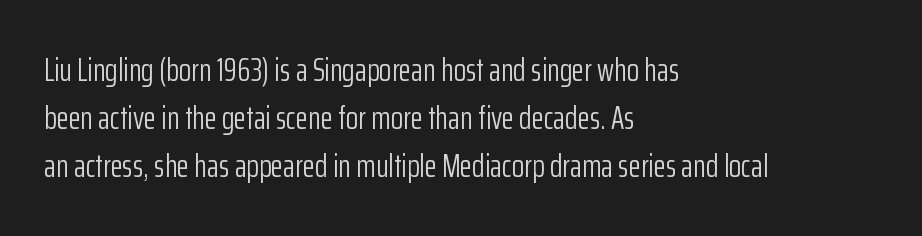
{"serif": "no", "italic": "no", "bold": "no", "weight": "light", "width": "condensed", "stroke_contrast": "low", "x_height": "medium", "monospaced": "no", "underline": "no", "align": "left", "line_spacing": "normal", "line_spacing_ratio": 1.5, "letter_spacing": "normal", "letter_spacing_em": 0.0, "glyph_px": 32}
